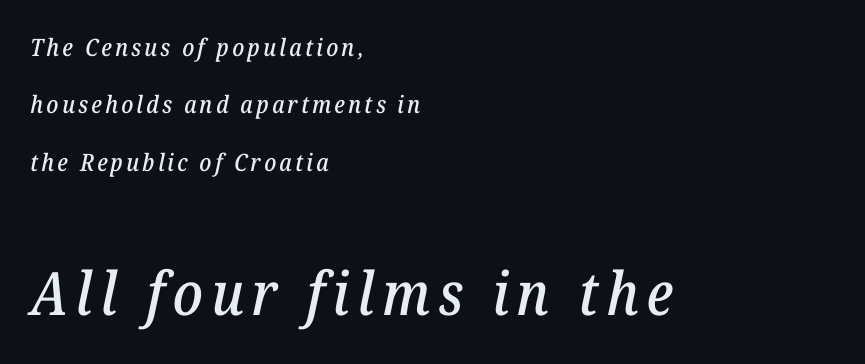
Left-aligned paragraph, ragged on the right. What kind of face is this? One with serifs. Look at the glyph heights: the lower group is clearly the bigger setting. The glyphs look as if they've been sheared to an angle. Summary of vertical rhythm: relaxed, with wide interline spacing. The area under the type is left untouched.
